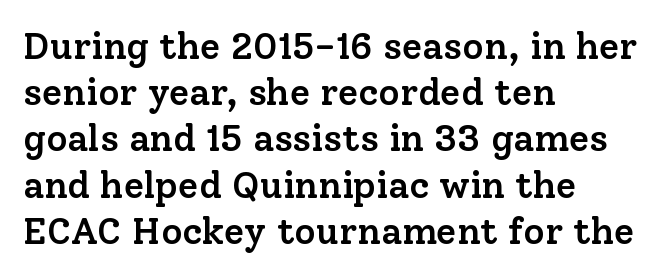
Q: Is the text bold? A: Semi-bold.
Q: Is the text italic (slanted)? A: No, it is upright.
Q: Is the typeface a serif or a sans-serif typeface? A: Serif.
Q: Is the text underlined? A: No.
Q: How is the paragraph aligned? A: Left-aligned.
Q: Is the spacing between letters normal or unusually wide? A: Normal.
Q: Is the spacing between lines tight, normal or loose? A: Normal.
Q: Width (condensed, normal, or wide)? A: Normal.
Q: Stroke contrast? A: Low.
Q: x-height? A: Medium.
Q: Monospaced? A: No.
